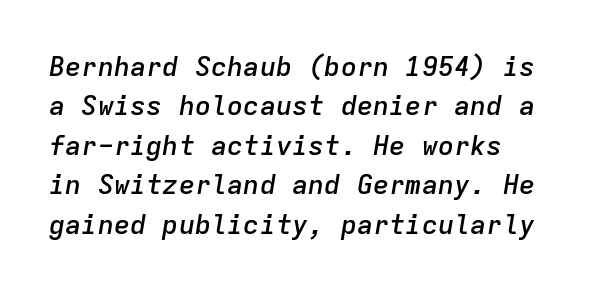
Slanted lettering throughout. Strokes here are thickened, but only to semibold level. Glyph-to-glyph distance matches everyday printed text. Each new line begins a customary step beneath the previous one.
